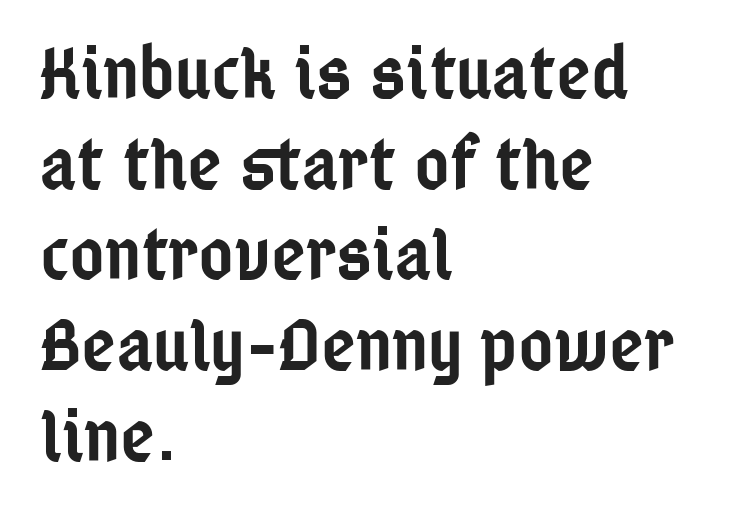
{"serif": "no", "italic": "no", "bold": "semi", "weight": "semibold", "width": "condensed", "stroke_contrast": "low", "x_height": "medium", "monospaced": "no", "underline": "no", "align": "left", "line_spacing_ratio": 1.21, "letter_spacing": "normal", "letter_spacing_em": 0.0, "glyph_px": 75}
